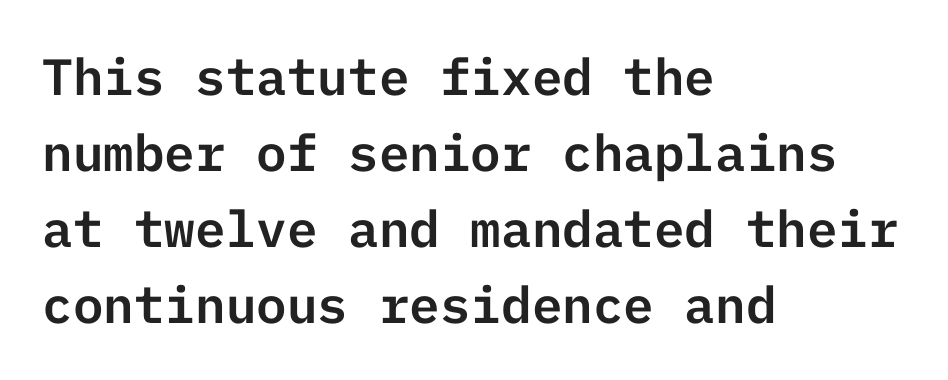
Q: Is the text italic (slanted)? A: No, it is upright.
Q: Is the typeface a serif or a sans-serif typeface? A: Sans-serif.
Q: Is the text underlined? A: No.
Q: How is the paragraph aligned? A: Left-aligned.
Q: Is the spacing between letters normal or unusually wide? A: Normal.
Q: Is the spacing between lines tight, normal or loose? A: Normal.
Q: Width (condensed, normal, or wide)? A: Normal.
Q: Stroke contrast? A: Low.
Q: x-height? A: Medium.
